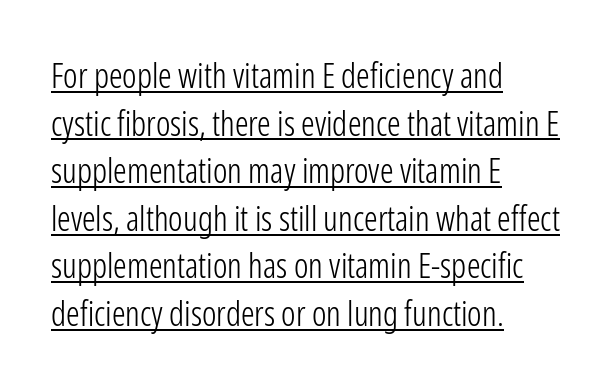
Q: Is the text bold? A: No.
Q: Is the text italic (slanted)? A: No, it is upright.
Q: Is the typeface a serif or a sans-serif typeface? A: Sans-serif.
Q: Is the text underlined? A: Yes.
Q: How is the paragraph aligned? A: Left-aligned.
Q: Is the spacing between letters normal or unusually wide? A: Normal.
Q: Is the spacing between lines tight, normal or loose? A: Normal.
Q: Width (condensed, normal, or wide)? A: Condensed.
Q: Stroke contrast? A: Low.
Q: x-height? A: Medium.
Q: Monospaced? A: No.
